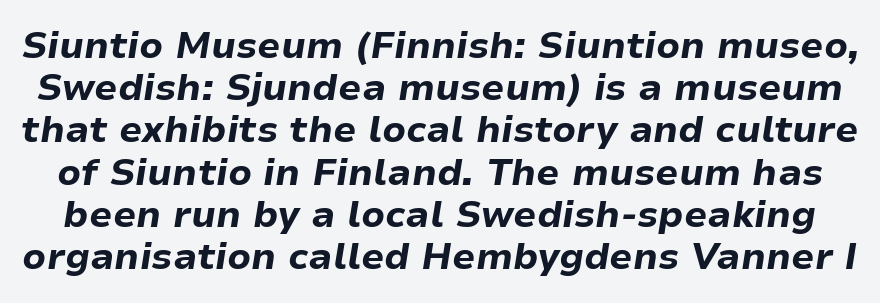
The image shows 37 px bold type, italic (leaning right); set tight line spacing (1.14x), normal letter spacing, not underlined; low stroke contrast and a medium x-height.
